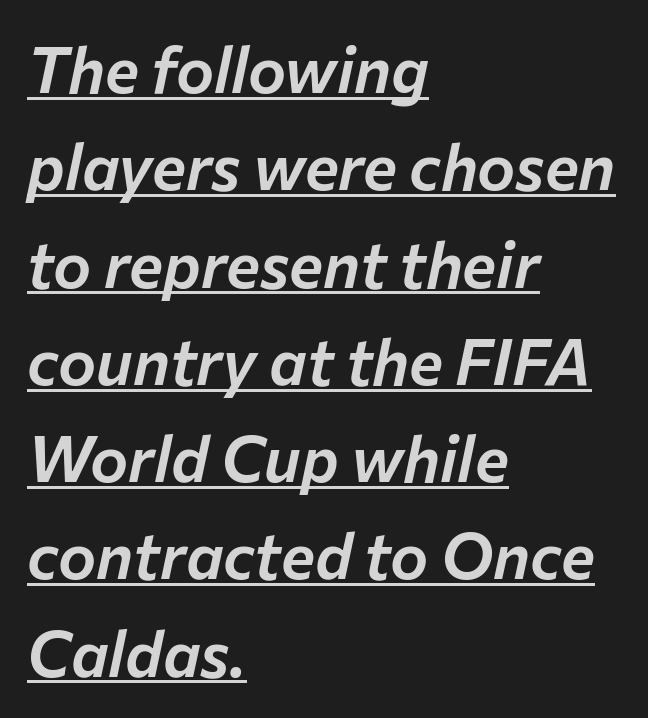
The image shows 64 px text type, italic (leaning right); set left-aligned, normal line spacing (1.52x), normal letter spacing, underlined; low stroke contrast and a medium x-height.
